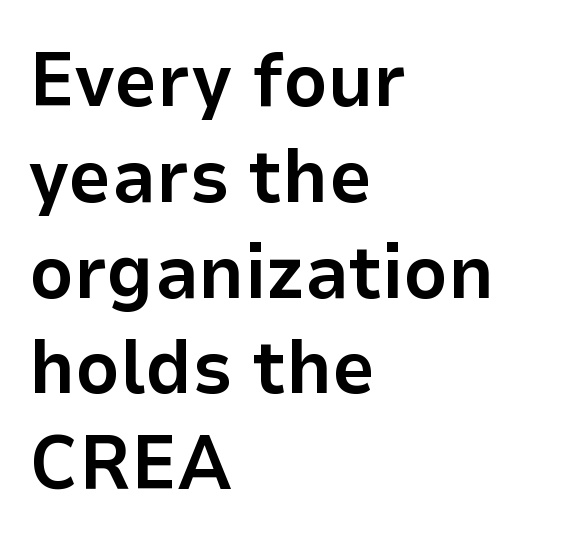
{"serif": "no", "italic": "no", "bold": "yes", "weight": "bold", "width": "normal", "stroke_contrast": "low", "x_height": "medium", "monospaced": "no", "underline": "no", "align": "left", "line_spacing": "normal", "line_spacing_ratio": 1.26, "letter_spacing": "normal", "letter_spacing_em": 0.0, "glyph_px": 76}
